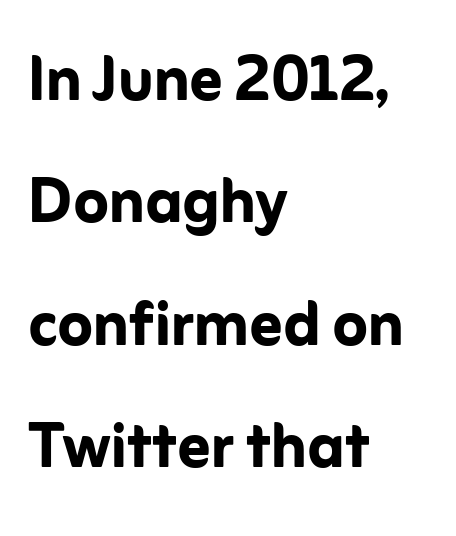
If you measured baseline to baseline, you'd find a middling distance. Spacing verdict: proportional, widths tailored to each character. A typesetter would label this face a sans. Quick note: not italic, upright. Only glyphs here, with clear space below each row. A student would call this left alignment; a typographer would say flush left, rag right.
